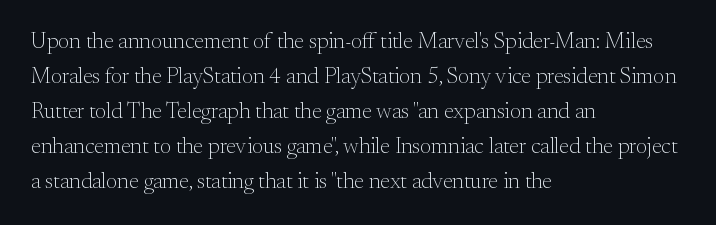
Every stem runs plumb, perpendicular to the baseline. Ink coverage per letter is moderate at most. Does extra space separate the letters? No, they use regular spacing. Line starts are locked; line ends wander. If you measured baseline to baseline, you'd find a middling distance.
